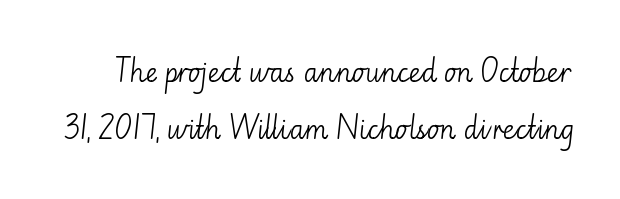
Q: Is the text bold? A: No.
Q: Is the text italic (slanted)? A: Yes.
Q: Is the text underlined? A: No.
Q: Is the spacing between letters normal or unusually wide? A: Normal.
Q: Is the spacing between lines tight, normal or loose? A: Loose.
